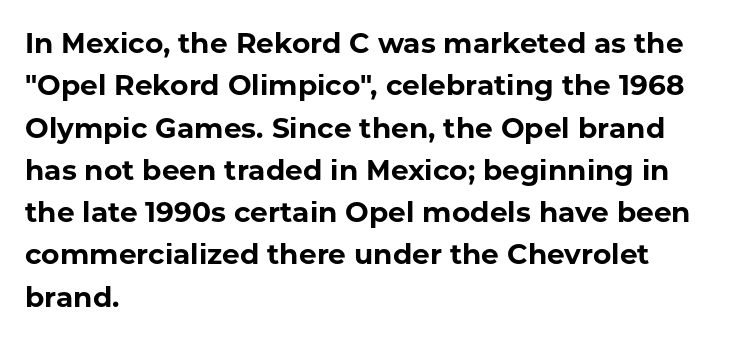
Underline: absent. Students, note that the glyphs here touch the page at normal intervals. This rendering employs a face without finishing strokes, i.e., a sans-serif. Vertical strokes here are truly vertical. Here the designer chose a conventional face with non-uniform glyph widths. This rendering uses left alignment, leaving the right contour irregular.
